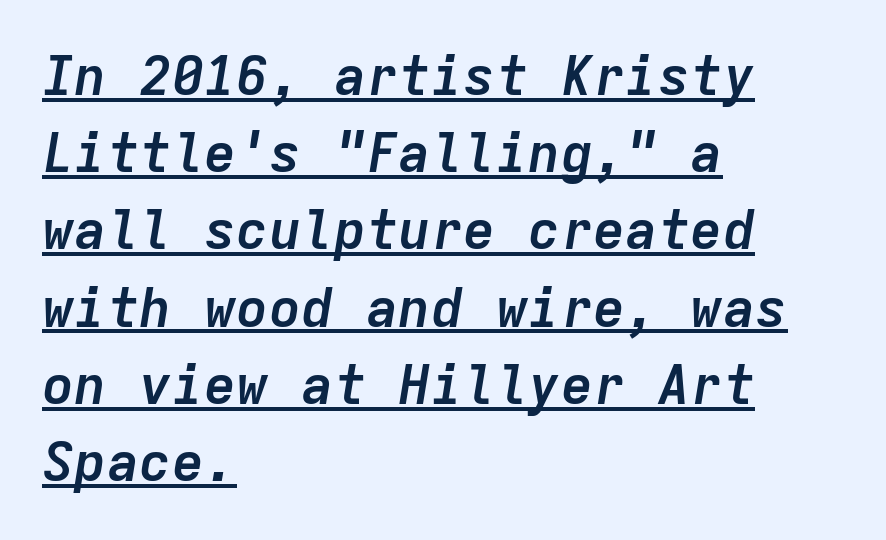
Notice how the passage keeps a crisp vertical edge on the left only. Heft: maximum for text — a bold. A baseline rule has been typeset under these characters. The face used here is rendered with its standard letterfit. Evenly set lines give the paragraph a standard silhouette. These lines are rendered in a fixed-pitch font.
